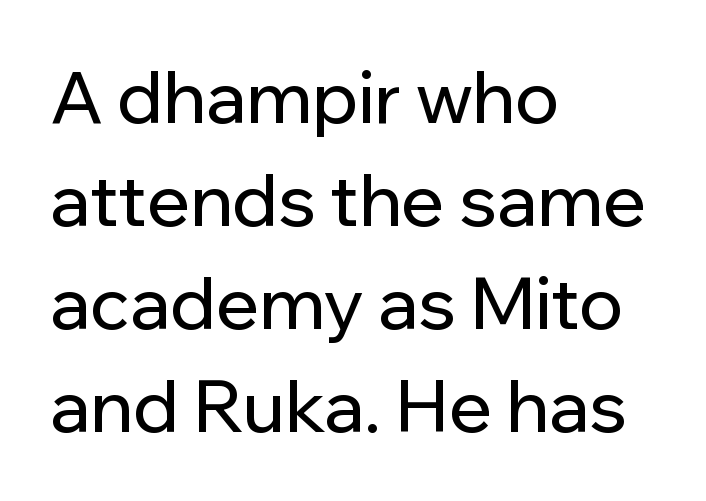
{"serif": "no", "italic": "no", "width": "normal", "stroke_contrast": "low", "x_height": "medium", "monospaced": "no", "underline": "no", "align": "left", "line_spacing": "normal", "line_spacing_ratio": 1.43, "letter_spacing": "normal", "letter_spacing_em": 0.0, "glyph_px": 72}
